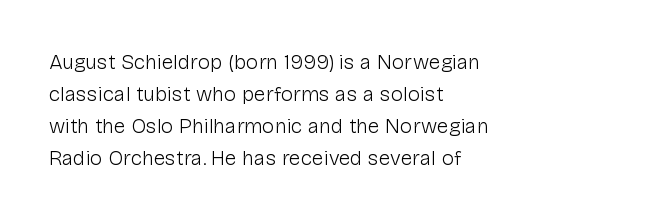
The image shows 21 px text type, upright; set left-aligned, normal line spacing (1.53x), normal letter spacing, not underlined.
